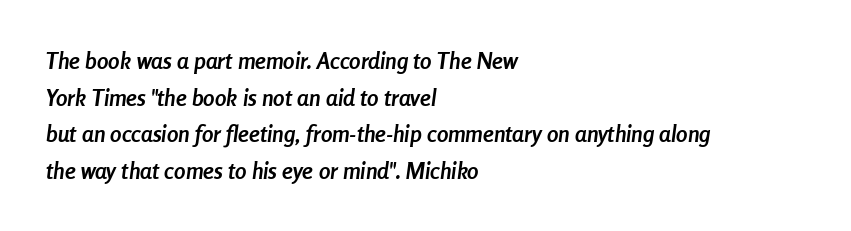
Bold? Absolutely — the strokes are thick and heavy. Each row of text sits above clean, open space. The passage shown has conventional tracking throughout. Reading down the block, your eye returns to a fixed left position each line.
